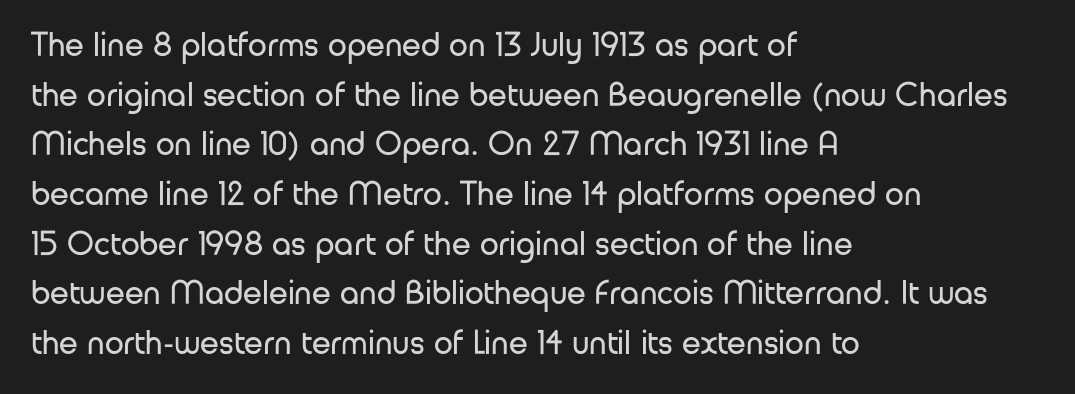
{"serif": "no", "italic": "no", "bold": "no", "weight": "regular", "width": "normal", "stroke_contrast": "low", "x_height": "medium", "monospaced": "no", "underline": "no", "align": "left", "line_spacing": "normal", "line_spacing_ratio": 1.46, "letter_spacing": "normal", "letter_spacing_em": 0.0, "glyph_px": 34}
